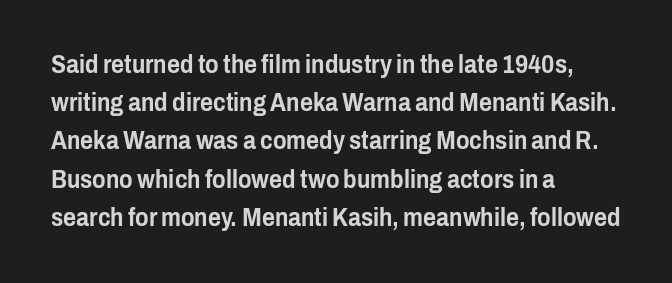
Descenders hang freely into open space. Teacher's note: observe the even left margin — that is flush-left alignment. The vertical gap from one line to the next is medium. If you drew a line through each stem, it would be perfectly vertical. The letters sit at their default tracking, neither squeezed nor spread.
